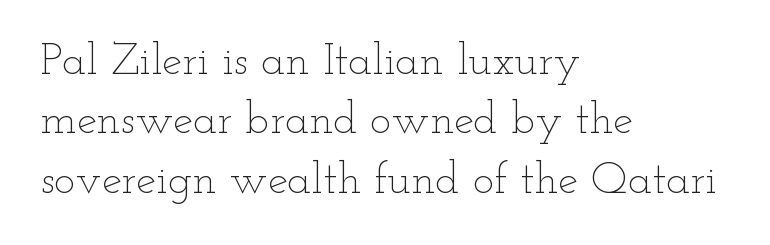
The image shows 45 px thin, wide type, upright; set left-aligned, normal line spacing (1.32x), normal letter spacing, not underlined; low stroke contrast and a small x-height.
